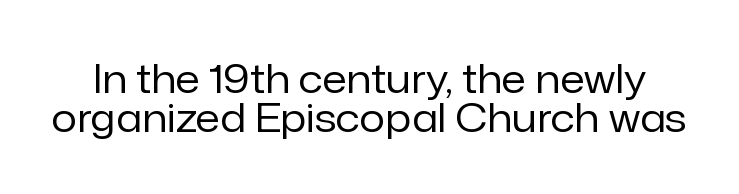
Any mark beneath the type? The region is blank. Counters stay open thanks to moderate or lighter strokes. How are the letters spaced? Ordinarily, with no added tracking. Does the leading feel generous? Not at all — it's pinched.
